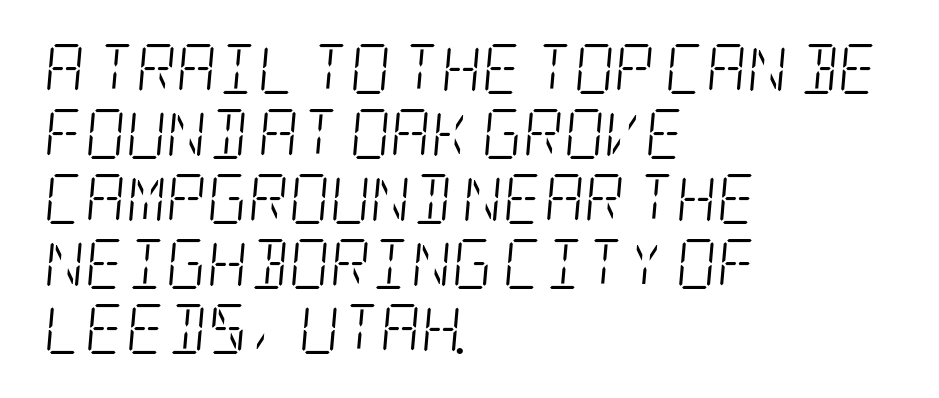
The gap between lines stays unmarked. Emphasis-style slanted type is in use. Classification — serif. The passage shown stacks its lines at a standard gap.
